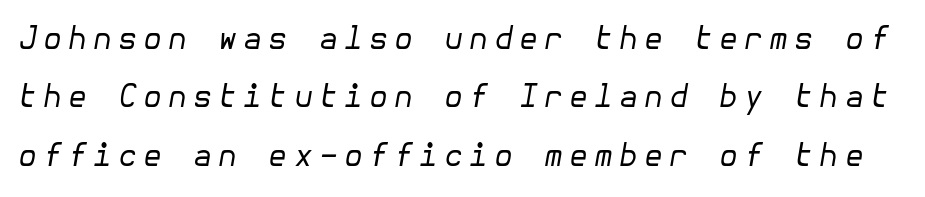
The image shows 31 px regular-weight type, italic (leaning right); set line spacing 1.88x, not underlined; low stroke contrast and a medium x-height.
